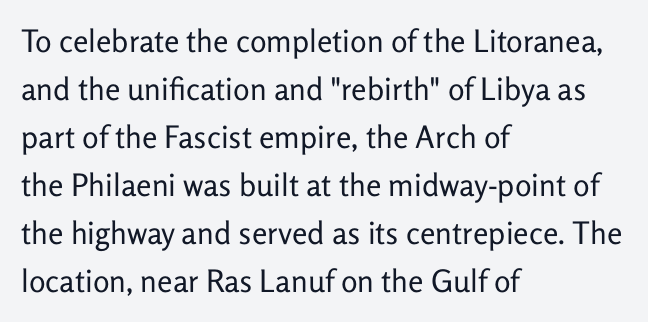
The foot of each line stays bare and open. Heft: none added — not bold. The passage shown is typed in a proportional face where columns would drift. The letters carry no serifs — their stems end cleanly without finishing strokes.
